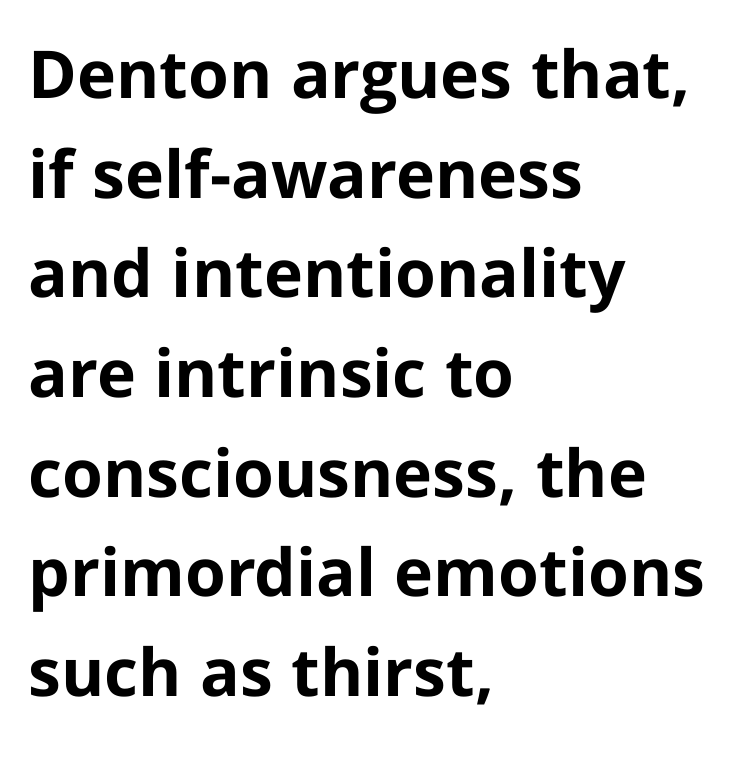
The image shows 66 px bold sans-serif type, upright; set left-aligned, normal line spacing (1.51x), normal letter spacing, not underlined; low stroke contrast and a medium x-height.
